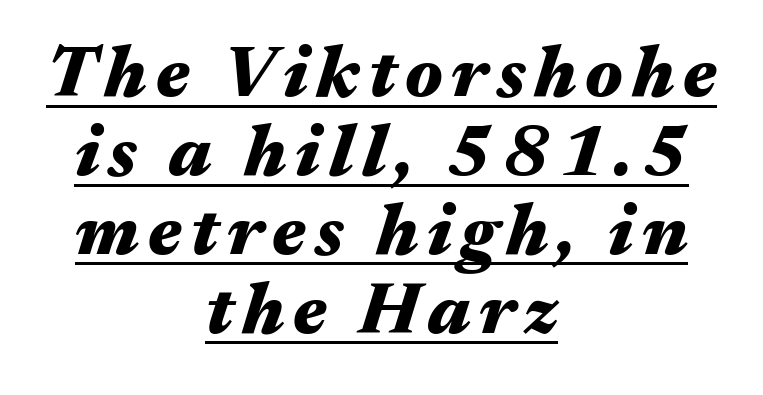
The rendering uses a bold face; every stroke is thick and dark. Do the characters align in a grid? No, the font is proportional. Rows of type sit shoulder to shoulder in the vertical direction. Alignment: centered.
